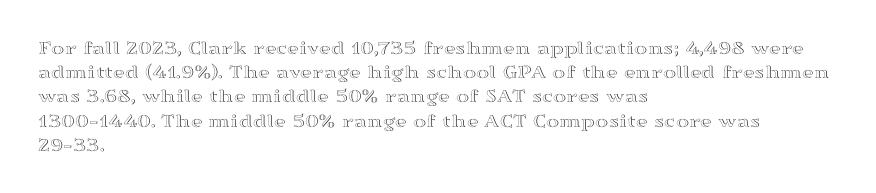
The image shows 20 px text type, upright; set left-aligned, line spacing 1.21x, normal letter spacing, not underlined.
